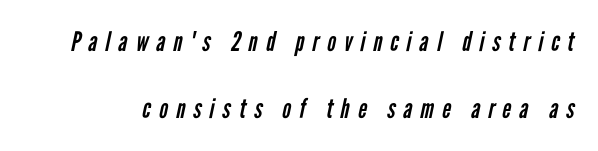
Has an underline been added? It has not. Letter spacing: wide. Rows of type keep a wide berth in the vertical direction. Compared with a typical body face, this is equally light or lighter still.
